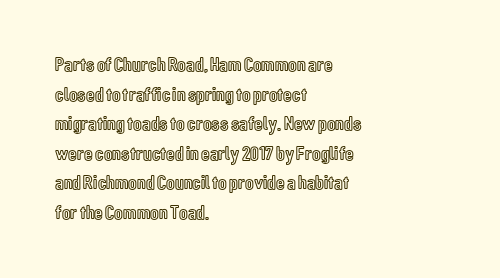
The words here are not underlined. Compared with typical paragraphs, the rows here are spaced about the same. Leftover space on each line is placed entirely after the last word. Students, note that the glyphs here touch the page at normal intervals. Italic: no, the glyphs are upright roman.
